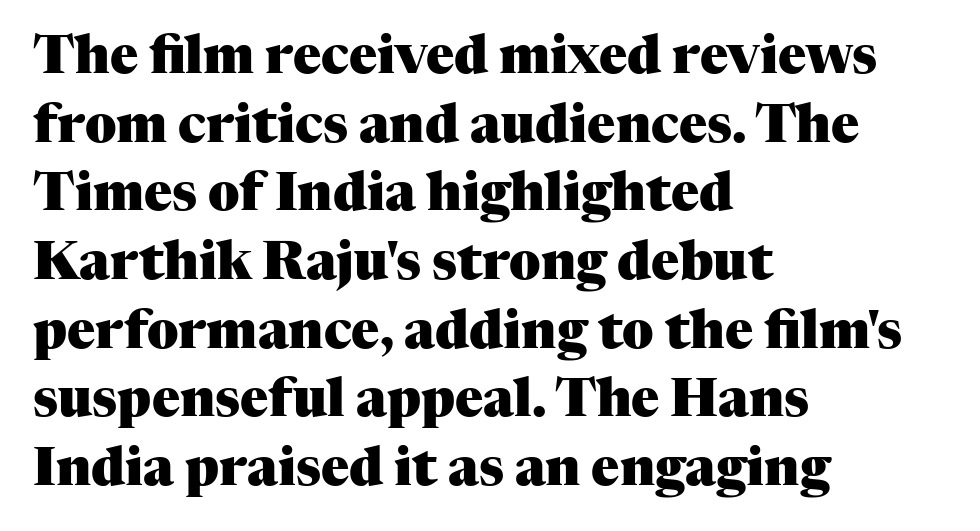
The image shows 52 px heavy serif type, upright; set left-aligned, normal line spacing (1.32x), normal letter spacing, not underlined; medium stroke contrast and a medium x-height.
